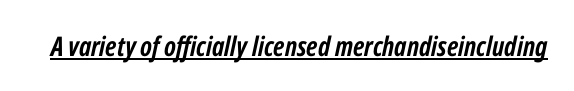
Q: Is the text bold? A: Yes.
Q: Is the text italic (slanted)? A: Yes, it leans right by about 12 degrees.
Q: Is the text underlined? A: Yes.
Q: Is the spacing between letters normal or unusually wide? A: Normal.
